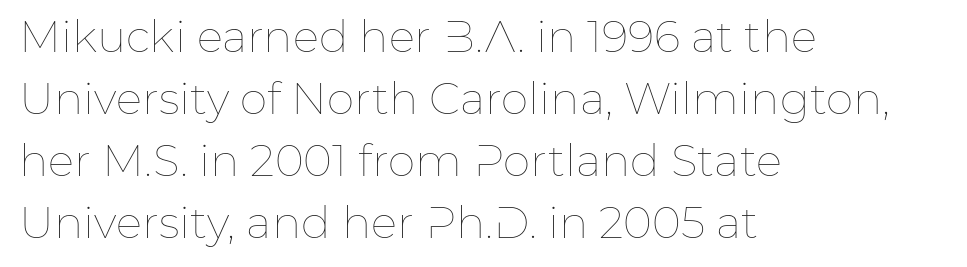
The image shows 44 px thin type, upright; set left-aligned, normal line spacing (1.41x), normal letter spacing, not underlined; low stroke contrast and a medium x-height.
